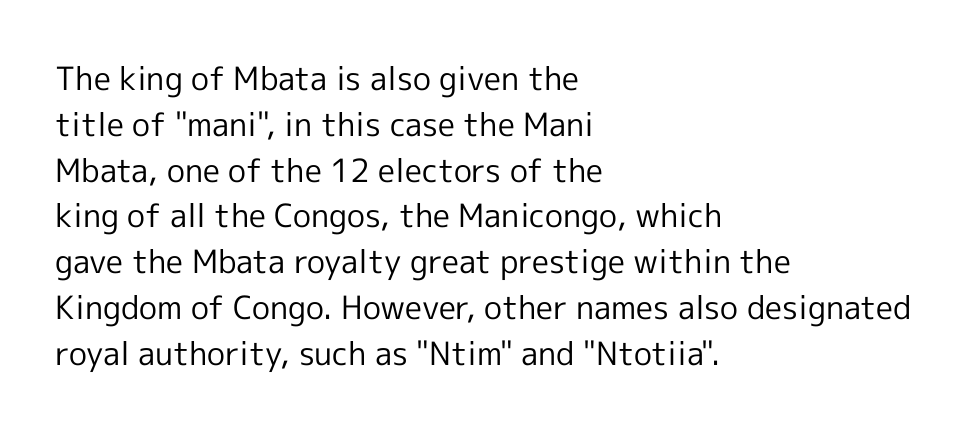
Default kerning and tracking; the words read as compact shapes. Has an underline been added? It has not. You can tell from the bare stems that sans-serif type was used. Note the varied advance widths — an 'i' is clearly narrower than an 'm'.
